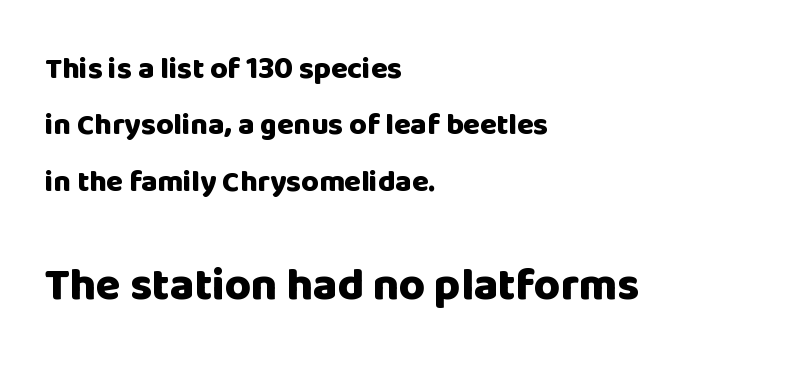
Q: Is the text bold? A: Yes.
Q: Is the text italic (slanted)? A: No, it is upright.
Q: Is the typeface a serif or a sans-serif typeface? A: Sans-serif.
Q: Is the text underlined? A: No.
Q: How is the paragraph aligned? A: Left-aligned.
Q: Is the spacing between letters normal or unusually wide? A: Normal.
Q: Which block of text is set in a larger size, the first (top) or the second (bottom)? A: The second (bottom) one.
Q: Width (condensed, normal, or wide)? A: Normal.
Q: Stroke contrast? A: Low.
Q: x-height? A: Large.
Q: Monospaced? A: No.
